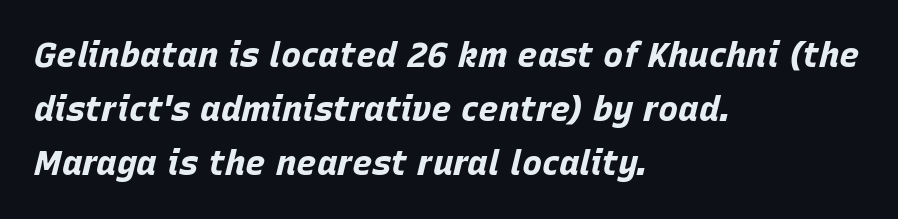
{"italic": "yes", "lean": "right", "slant_degrees": 15, "bold": "yes", "weight": "bold", "width": "normal", "stroke_contrast": "low", "x_height": "large", "monospaced": "no", "underline": "no", "align": "left", "line_spacing": "normal", "line_spacing_ratio": 1.59, "letter_spacing": "normal", "letter_spacing_em": 0.0, "glyph_px": 34}
